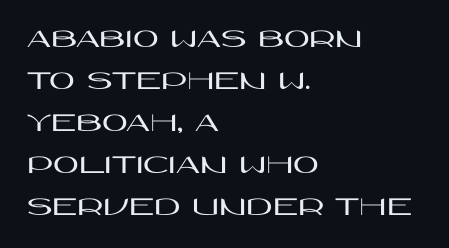
Is this a fixed-width face? No — the glyphs have proportional, varying widths. The strip under each line holds only bare page. Designer's note — italics off, roman on. The text was rendered using a sans face with plain stroke endings. Quick note: interline space is typical.
